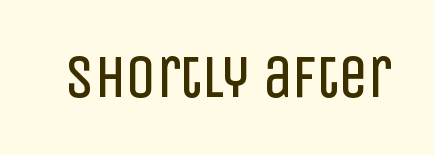
The image shows 59 px regular-weight, condensed sans-serif type, upright; set normal letter spacing, not underlined; low stroke contrast and a large x-height.
